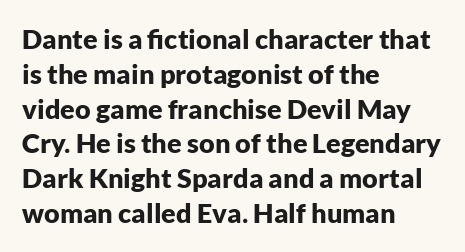
{"italic": "no", "bold": "yes", "underline": "no", "align": "left", "line_spacing": "normal", "line_spacing_ratio": 1.29, "letter_spacing": "normal", "letter_spacing_em": 0.0, "glyph_px": 27}
